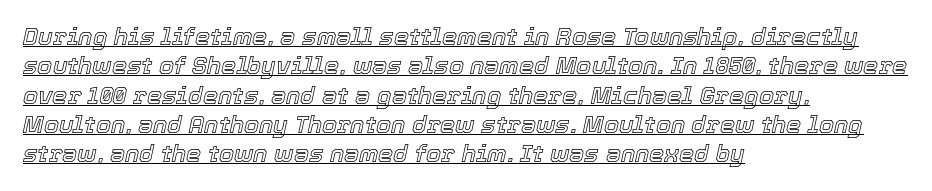
Observe the lean: these are italic letterforms. Emphasis is given by a line drawn under the lettering. The rendering anchors every line to the left-hand side. In terms of letterspacing, this is plain default setting.
